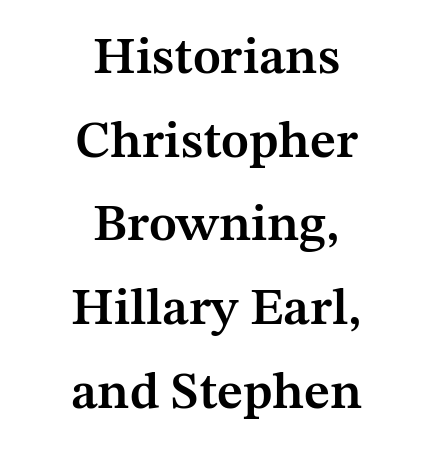
{"serif": "yes", "italic": "no", "bold": "semi", "weight": "semibold", "width": "normal", "stroke_contrast": "medium", "x_height": "medium", "monospaced": "no", "underline": "no", "align": "center", "line_spacing": "normal", "line_spacing_ratio": 1.61, "letter_spacing": "normal", "letter_spacing_em": 0.0, "glyph_px": 52}
